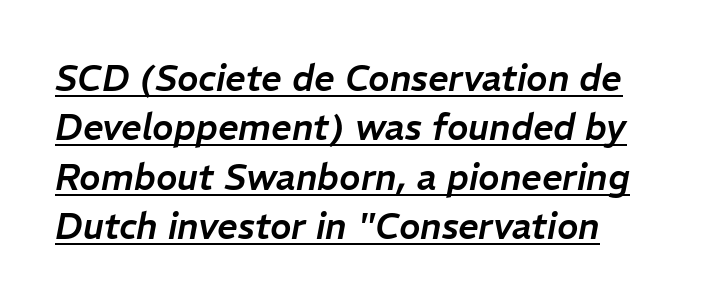
Q: Is the text italic (slanted)? A: Yes, it leans right by about 11 degrees.
Q: Is the text underlined? A: Yes.
Q: Is the spacing between letters normal or unusually wide? A: Normal.
Q: Is the spacing between lines tight, normal or loose? A: Normal.
Q: Width (condensed, normal, or wide)? A: Normal.
Q: Stroke contrast? A: Low.
Q: x-height? A: Medium.
Q: Monospaced? A: No.
